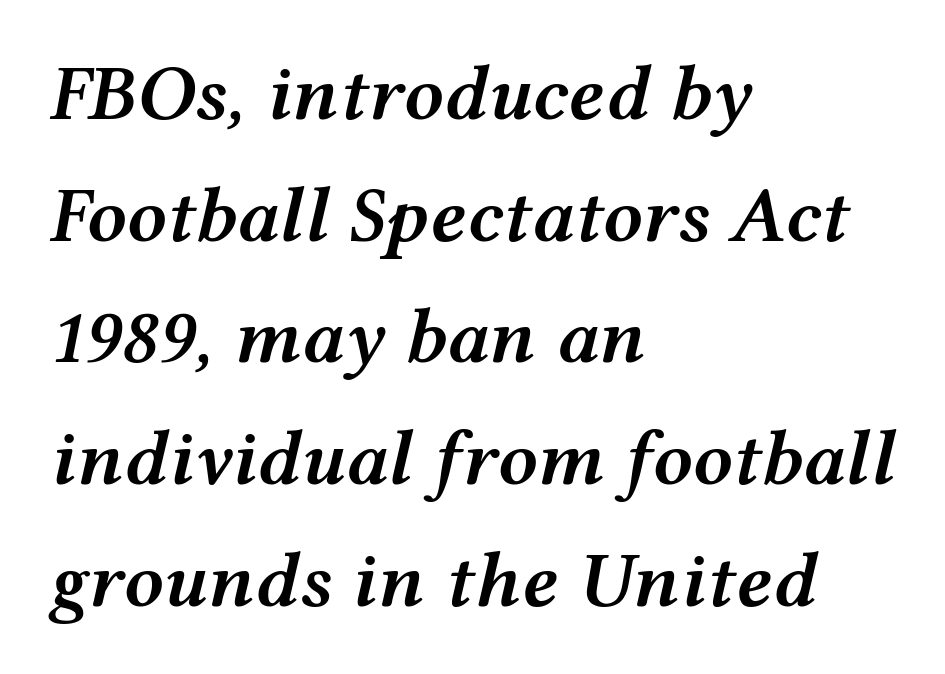
The area under the type is left untouched. On the weight axis this lands at semibold, roughly 600. Think of a printed novel: that variable character pitch is what you see here. Rendered with sloped, italic letterforms. If you drew a ruler down the left edge, every line would touch it. Tracking value appears to be zero — textbook default spacing.
